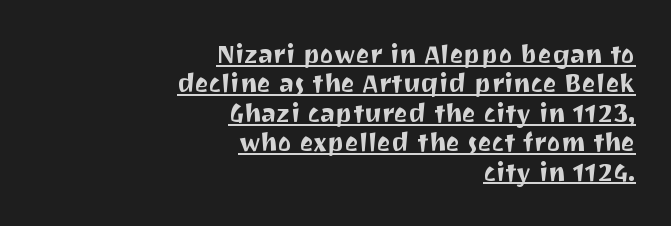
Posture: upright roman. How are the letters spaced? Ordinarily, with no added tracking. The typesetter chose a ragged-left arrangement here. Closely set lines give the paragraph a compact silhouette. A rule runs beneath these lines of type.
